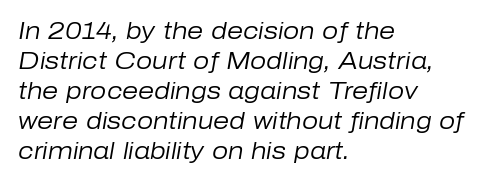
Slanted lettering throughout. The string is rendered with underlining switched off. Tracking here is standard; glyphs follow each other at the usual distance. The typesetting does not lean heavy: it is not bold.
